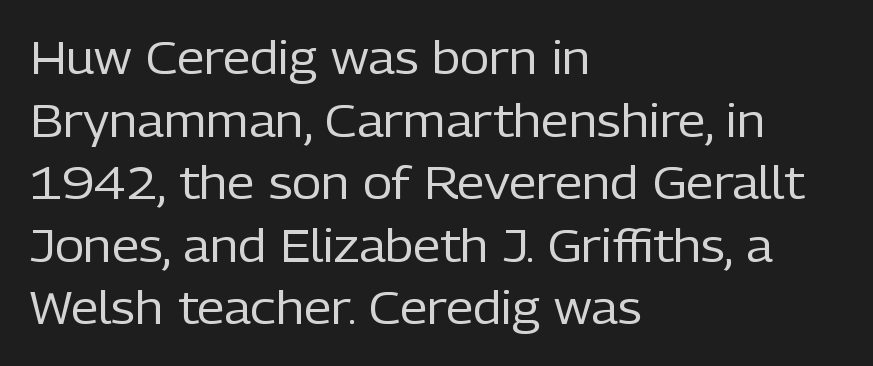
The image shows 45 px regular-weight sans-serif type, upright; set left-aligned, normal line spacing (1.39x), normal letter spacing, not underlined; low stroke contrast and a medium x-height.
